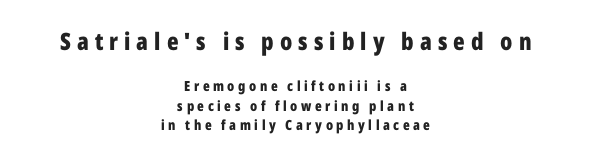
{"italic": "no", "bold": "yes", "underline": "no", "align": "center", "line_spacing": "normal", "line_spacing_ratio": 1.38, "letter_spacing": "wide", "letter_spacing_em": 0.25, "larger_block": "first", "size_ratio": 1.71, "glyph_px": 24}
